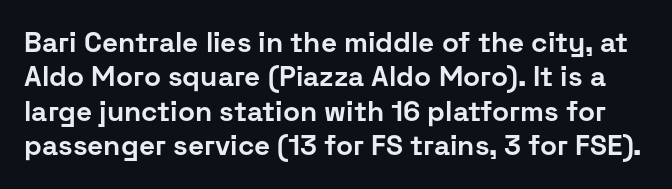
Q: Is the text bold? A: Yes.
Q: Is the text italic (slanted)? A: No, it is upright.
Q: Is the typeface a serif or a sans-serif typeface? A: Sans-serif.
Q: Is the text underlined? A: No.
Q: Is the spacing between letters normal or unusually wide? A: Normal.
Q: Width (condensed, normal, or wide)? A: Normal.
Q: Stroke contrast? A: Low.
Q: x-height? A: Medium.
Q: Monospaced? A: No.
